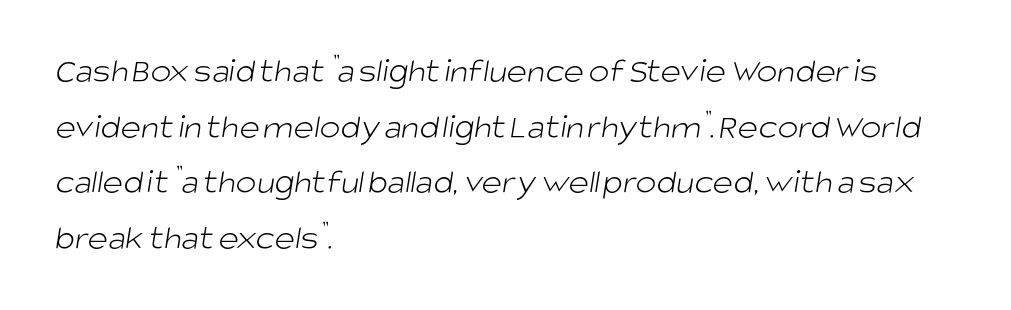
Words float on clear page, feet unadorned. The paragraph shown leans on its left margin. Short note: letters normally spaced. Regarding leading, the lines here are spaced in the standard way. Counters stay open thanks to moderate or lighter strokes.
